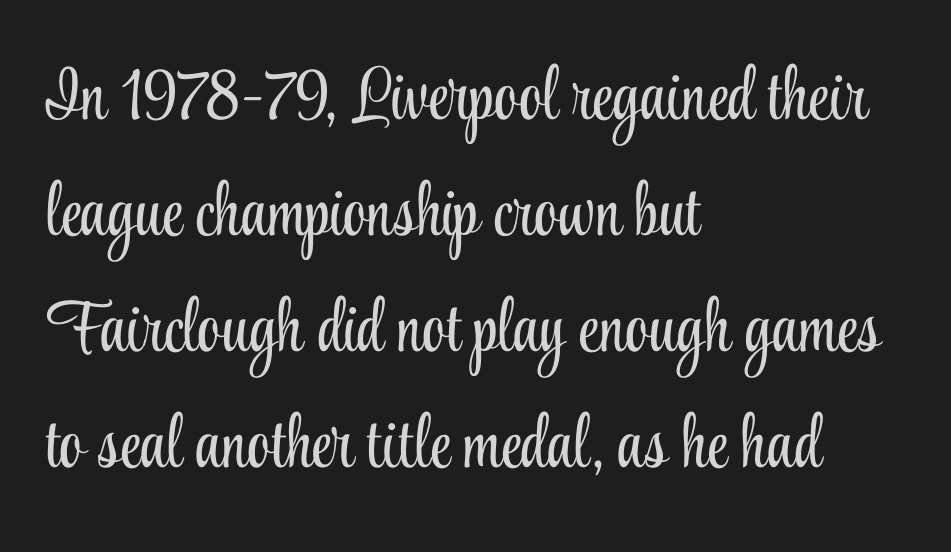
The image shows 73 px light, condensed serif type; set left-aligned, normal line spacing (1.59x), normal letter spacing, not underlined; low stroke contrast and a small x-height.
